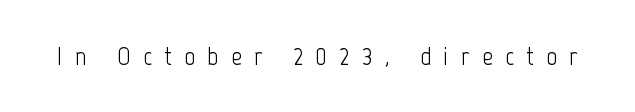
A bare baseline throughout the passage. Every character sits straight up, as roman type does. Tracking value appears strongly positive — letters spread wide. The font is comparable to plain body text, perhaps lighter.
